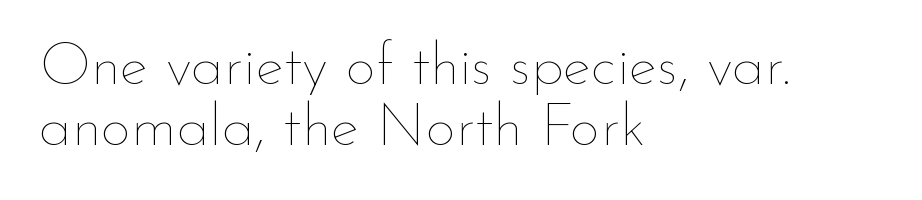
{"italic": "no", "bold": "no", "weight": "thin", "width": "normal", "stroke_contrast": "low", "x_height": "small", "monospaced": "no", "underline": "no", "align": "left", "line_spacing": "tight", "line_spacing_ratio": 1.02, "letter_spacing": "normal", "letter_spacing_em": 0.0, "glyph_px": 60}
